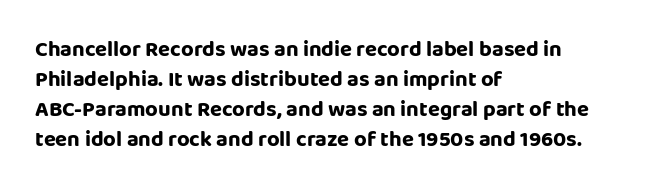
Q: Is the text italic (slanted)? A: No, it is upright.
Q: Is the text underlined? A: No.
Q: How is the paragraph aligned? A: Left-aligned.
Q: Is the spacing between letters normal or unusually wide? A: Normal.
Q: Is the spacing between lines tight, normal or loose? A: Normal.
